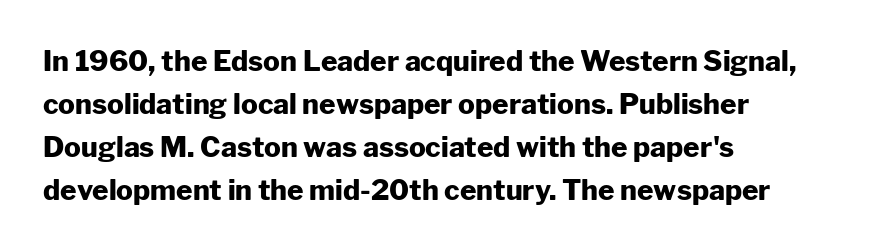
The image shows 28 px heavy sans-serif type, upright; set left-aligned, normal line spacing (1.54x), normal letter spacing, not underlined; low stroke contrast and a medium x-height.
